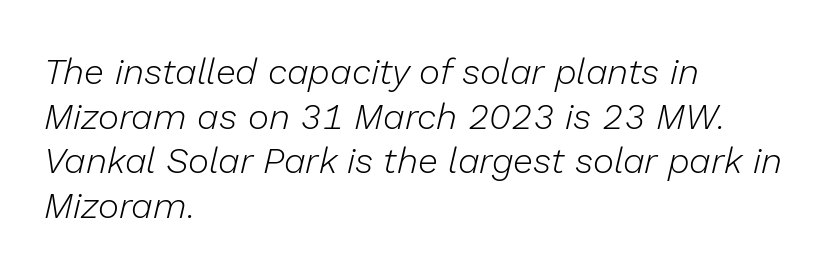
{"italic": "yes", "lean": "right", "slant_degrees": 13, "bold": "no", "weight": "light", "width": "normal", "stroke_contrast": "low", "x_height": "medium", "monospaced": "no", "underline": "no", "align": "left", "line_spacing_ratio": 1.24, "letter_spacing": "normal", "letter_spacing_em": 0.0, "glyph_px": 36}
